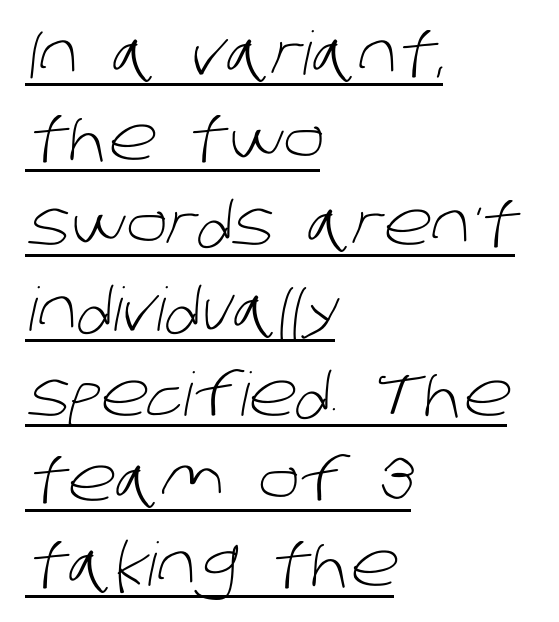
{"serif": "no", "bold": "no", "weight": "light", "width": "normal", "stroke_contrast": "low", "x_height": "large", "monospaced": "no", "underline": "yes", "align": "left", "line_spacing": "normal", "line_spacing_ratio": 1.42, "letter_spacing": "normal", "letter_spacing_em": 0.0, "glyph_px": 60}
